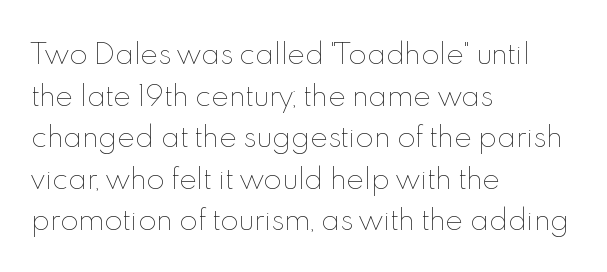
Q: Is the text bold? A: No.
Q: Is the text italic (slanted)? A: No, it is upright.
Q: Is the text underlined? A: No.
Q: How is the paragraph aligned? A: Left-aligned.
Q: Is the spacing between letters normal or unusually wide? A: Normal.
Q: Is the spacing between lines tight, normal or loose? A: Normal.
